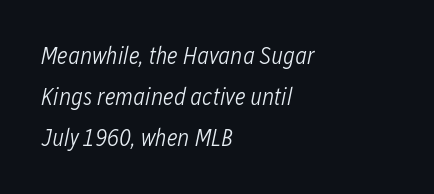
Horizontal alignment here is leftward, the default for most running prose. The gap between lines stays unmarked. Ink coverage per letter is moderate at most. Is there much room between lines? A standard amount, neither cramped nor airy.
